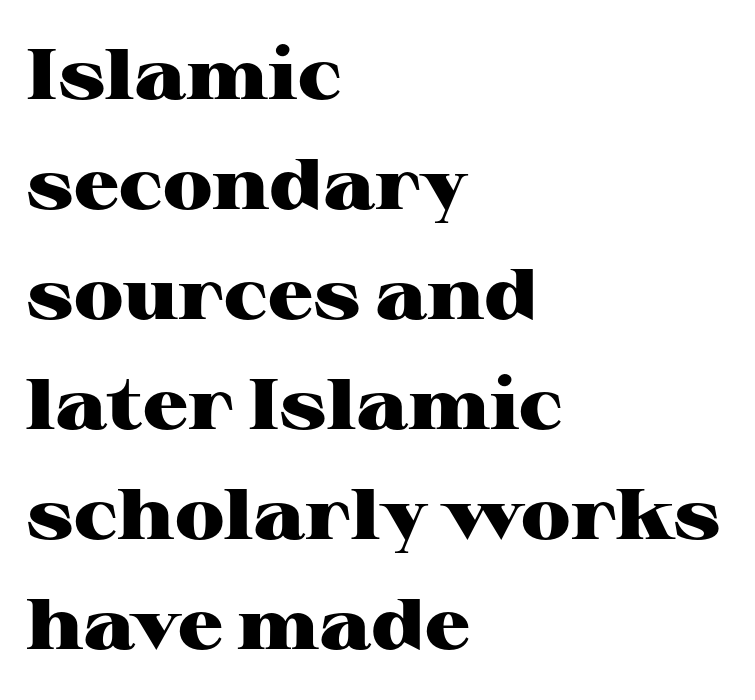
Q: Is the text bold? A: Yes.
Q: Is the text italic (slanted)? A: No, it is upright.
Q: Is the typeface a serif or a sans-serif typeface? A: Serif.
Q: Is the text underlined? A: No.
Q: How is the paragraph aligned? A: Left-aligned.
Q: Is the spacing between letters normal or unusually wide? A: Normal.
Q: Is the spacing between lines tight, normal or loose? A: Normal.
Q: Width (condensed, normal, or wide)? A: Wide.
Q: Stroke contrast? A: High.
Q: x-height? A: Medium.
Q: Monospaced? A: No.
